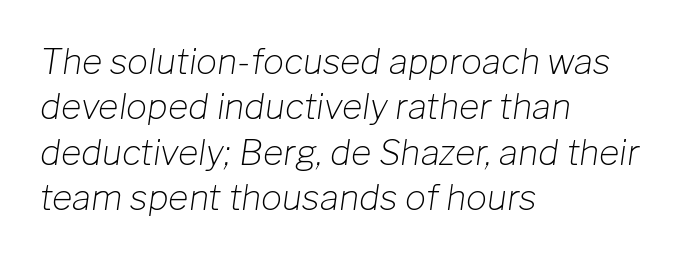
Q: Is the text bold? A: No.
Q: Is the text italic (slanted)? A: Yes, it leans right by about 8 degrees.
Q: Is the text underlined? A: No.
Q: How is the paragraph aligned? A: Left-aligned.
Q: Is the spacing between letters normal or unusually wide? A: Normal.
Q: Is the spacing between lines tight, normal or loose? A: Normal.
Q: Width (condensed, normal, or wide)? A: Normal.
Q: Stroke contrast? A: Low.
Q: x-height? A: Medium.
Q: Monospaced? A: No.
